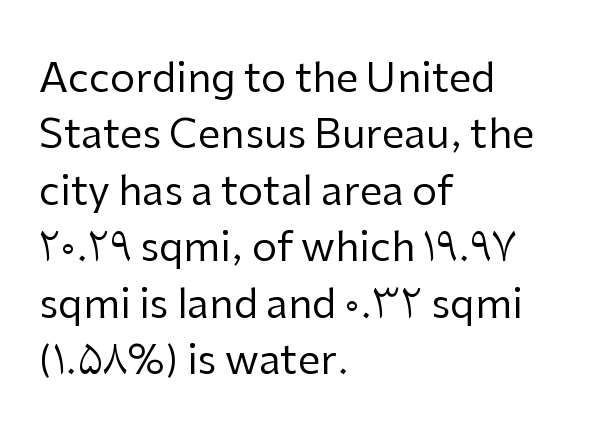
The image shows 40 px regular-weight sans-serif type, upright; set left-aligned, normal line spacing (1.41x), normal letter spacing, not underlined; low stroke contrast and a medium x-height.
